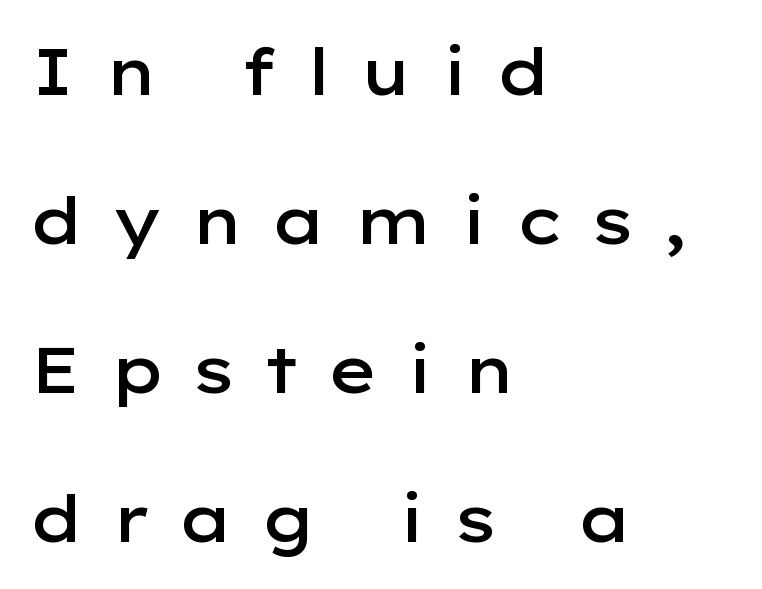
Q: Is the text bold? A: Semi-bold.
Q: Is the text italic (slanted)? A: No, it is upright.
Q: Is the typeface a serif or a sans-serif typeface? A: Sans-serif.
Q: Is the text underlined? A: No.
Q: How is the paragraph aligned? A: Left-aligned.
Q: Is the spacing between letters normal or unusually wide? A: Unusually wide.
Q: Is the spacing between lines tight, normal or loose? A: Loose.
Q: Width (condensed, normal, or wide)? A: Wide.
Q: Stroke contrast? A: Low.
Q: x-height? A: Medium.
Q: Monospaced? A: No.
